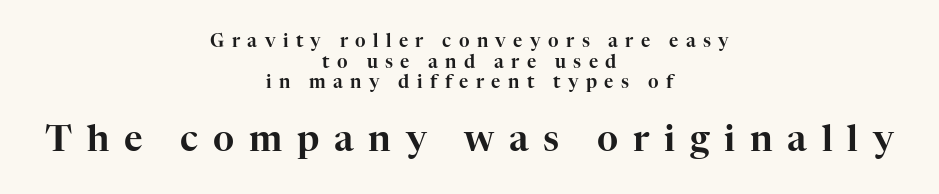
Q: Is the text italic (slanted)? A: No, it is upright.
Q: Is the typeface a serif or a sans-serif typeface? A: Serif.
Q: Is the text underlined? A: No.
Q: How is the paragraph aligned? A: Centered.
Q: Is the spacing between letters normal or unusually wide? A: Unusually wide.
Q: Is the spacing between lines tight, normal or loose? A: Tight.
Q: Which block of text is set in a larger size, the first (top) or the second (bottom)? A: The second (bottom) one.
Q: Width (condensed, normal, or wide)? A: Normal.
Q: Stroke contrast? A: High.
Q: x-height? A: Medium.
Q: Monospaced? A: No.
